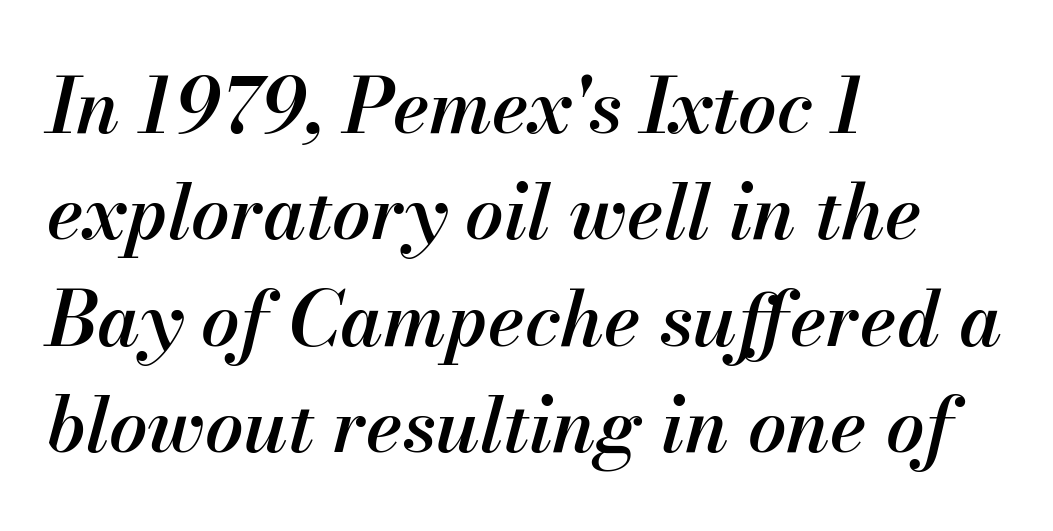
Interline gaps are of average width in this sample. Do the characters align in a grid? No, the font is proportional. The rendering applies a slant to the glyphs. Has an underline been added? It has not. This is the in-between weight designers call semibold or demi. Compared with a centered layout, this one pins lines to the left instead.
